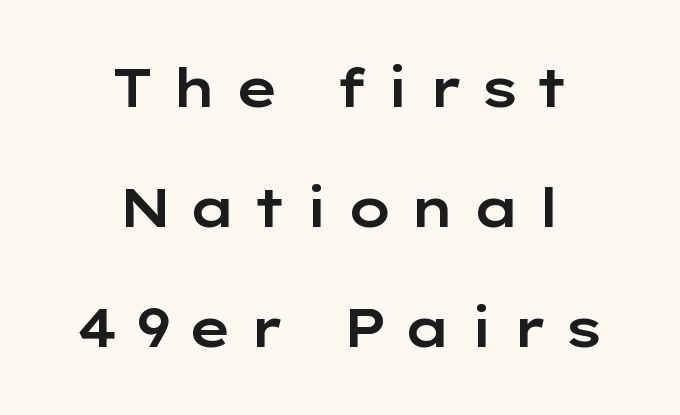
Honestly, the rows look like they've been pulled way apart. The text was rendered using a sans face with plain stroke endings. Type without underlining. The gaps between neighbouring characters are conspicuously large.
